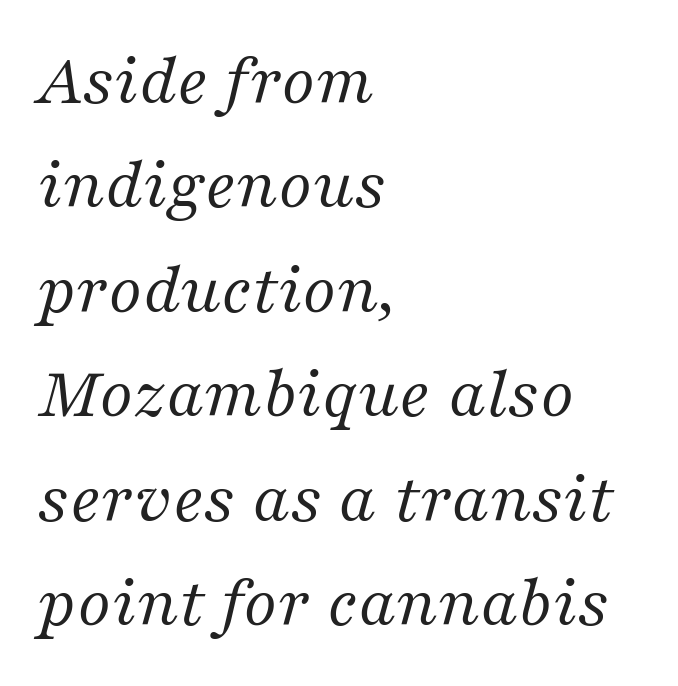
The image shows 73 px regular-weight serif type, italic (leaning right); set left-aligned, normal line spacing (1.43x), normal letter spacing, not underlined; medium stroke contrast and a medium x-height.
